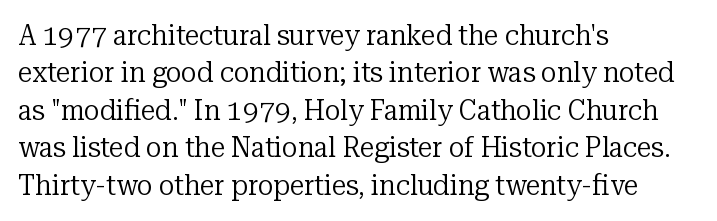
Nothing unusual about the tracking: characters are spaced as the font intends. In terms of leading, this rendering sits right in the middle. The strokes carry an ordinary text weight at most. The lettering stays uniformly vertical, giving the passage a roman look.
